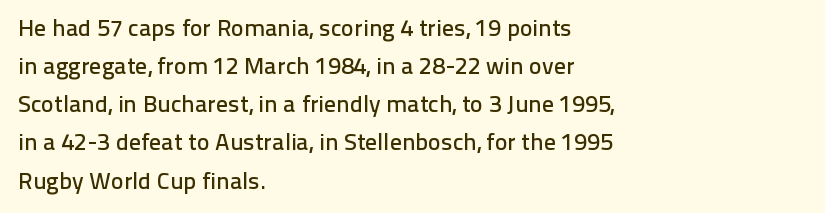
A normal amount of white space separates one row of letters from the next. In terms of letterspacing, this is plain default setting. Quick note: not italic, upright. Only glyphs here, with clear space below each row. Horizontally, the lines are justified to the leading edge only.
